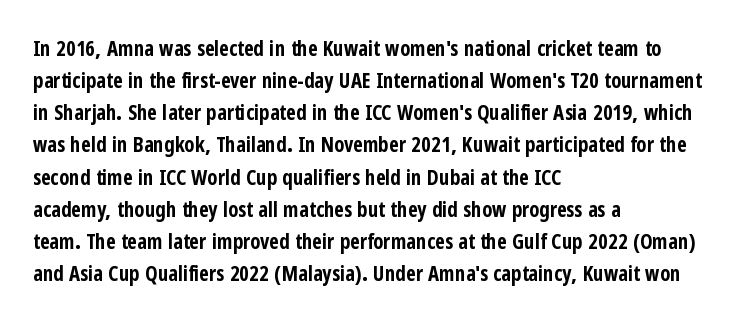
Q: Is the text bold? A: Yes.
Q: Is the text italic (slanted)? A: No, it is upright.
Q: Is the text underlined? A: No.
Q: How is the paragraph aligned? A: Left-aligned.
Q: Is the spacing between letters normal or unusually wide? A: Normal.
Q: Is the spacing between lines tight, normal or loose? A: Normal.
